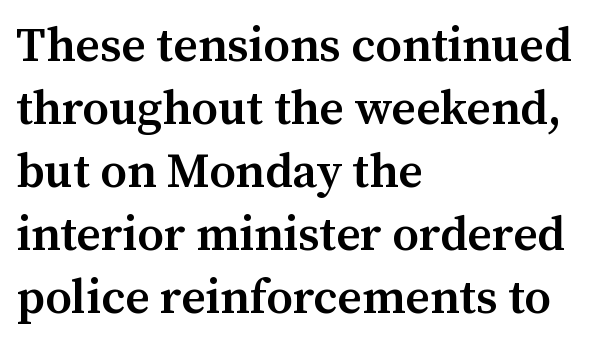
Q: Is the text bold? A: Semi-bold.
Q: Is the text italic (slanted)? A: No, it is upright.
Q: Is the typeface a serif or a sans-serif typeface? A: Serif.
Q: Is the text underlined? A: No.
Q: How is the paragraph aligned? A: Left-aligned.
Q: Is the spacing between letters normal or unusually wide? A: Normal.
Q: Is the spacing between lines tight, normal or loose? A: Normal.
Q: Width (condensed, normal, or wide)? A: Normal.
Q: Stroke contrast? A: Medium.
Q: x-height? A: Medium.
Q: Monospaced? A: No.
